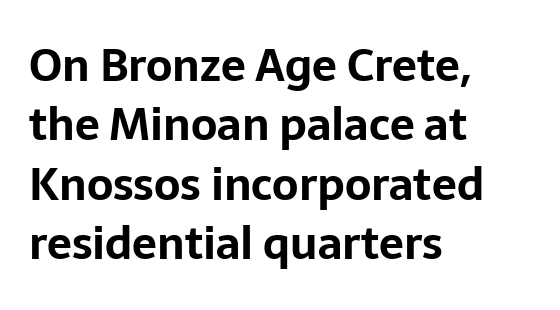
Successive baselines arrive at the customary interval. Italic: no, the glyphs are upright roman. Each letter keeps its own natural width here, so spacing adapts to shape. The space directly below the letters is spotless. Heavy-handed strokes throughout: this text is bold.
